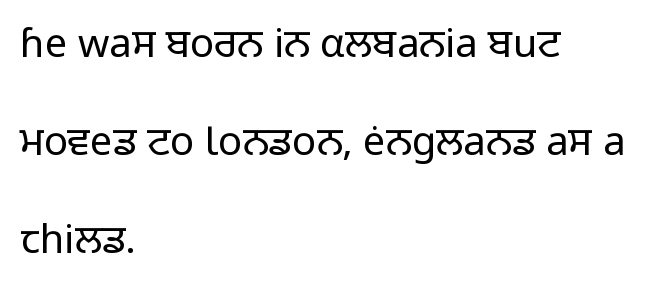
{"serif": "no", "italic": "no", "bold": "no", "weight": "regular", "width": "normal", "stroke_contrast": "low", "x_height": "medium", "monospaced": "no", "underline": "no", "align": "left", "line_spacing": "loose", "line_spacing_ratio": 2.45, "letter_spacing": "normal", "letter_spacing_em": 0.0, "glyph_px": 40}
